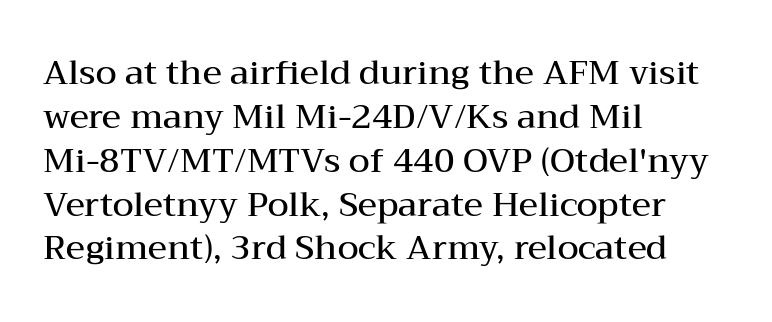
Q: Is the text bold? A: Semi-bold.
Q: Is the text italic (slanted)? A: No, it is upright.
Q: Is the typeface a serif or a sans-serif typeface? A: Serif.
Q: Is the text underlined? A: No.
Q: How is the paragraph aligned? A: Left-aligned.
Q: Is the spacing between letters normal or unusually wide? A: Normal.
Q: Is the spacing between lines tight, normal or loose? A: Normal.
Q: Width (condensed, normal, or wide)? A: Wide.
Q: Stroke contrast? A: Medium.
Q: x-height? A: Medium.
Q: Monospaced? A: No.
